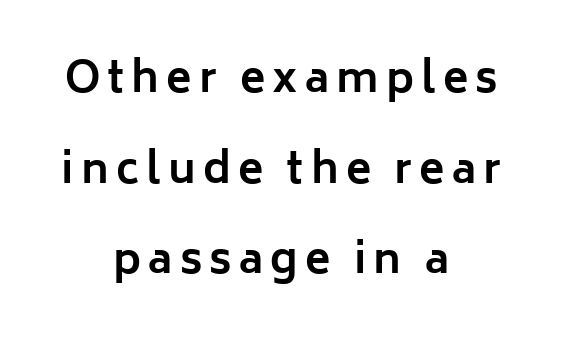
The image shows 42 px bold sans-serif type, upright; set centered, loose line spacing (2.16x), not underlined; low stroke contrast and a medium x-height.
